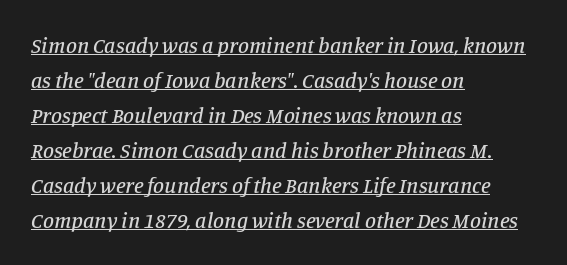
Q: Is the text italic (slanted)? A: Yes, it leans right by about 11 degrees.
Q: Is the text underlined? A: Yes.
Q: How is the paragraph aligned? A: Left-aligned.
Q: Is the spacing between letters normal or unusually wide? A: Normal.
Q: Is the spacing between lines tight, normal or loose? A: Normal.
